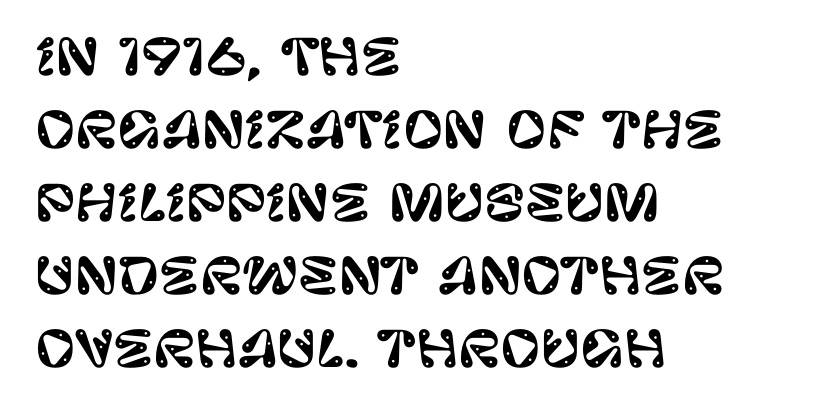
The image shows 49 px sans-serif type; set left-aligned, normal line spacing (1.49x), normal letter spacing, not underlined; low stroke contrast and a large x-height.
